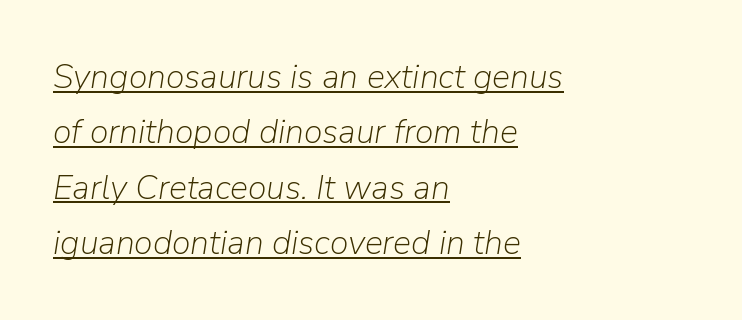
{"italic": "yes", "lean": "right", "slant_degrees": 9, "bold": "no", "weight": "light", "width": "normal", "stroke_contrast": "low", "x_height": "medium", "monospaced": "no", "underline": "yes", "align": "left", "line_spacing": "normal", "line_spacing_ratio": 1.63, "letter_spacing": "normal", "letter_spacing_em": 0.0, "glyph_px": 34}
